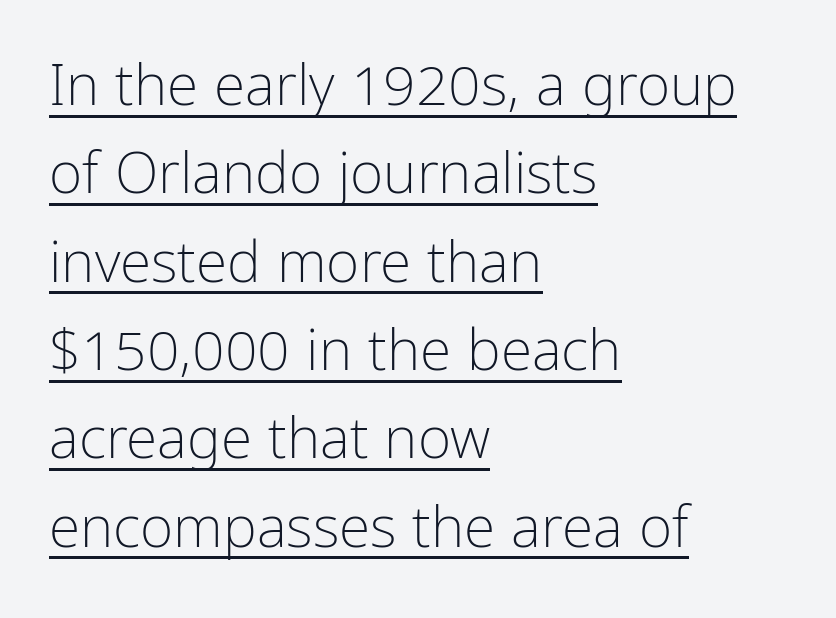
Quick note: not italic, upright. The text was rendered using a sans face with plain stroke endings. Proportional: the letters do not fall into vertical columns. Check the space under the baseline: a stroke is drawn there.
